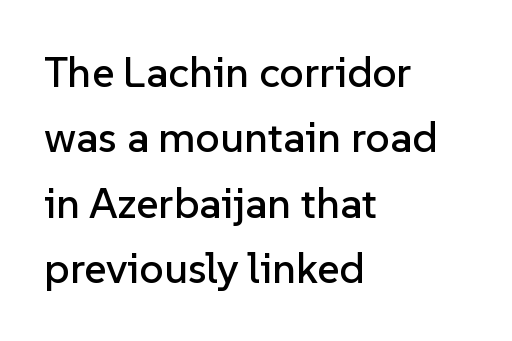
Q: Is the text italic (slanted)? A: No, it is upright.
Q: Is the typeface a serif or a sans-serif typeface? A: Sans-serif.
Q: Is the text underlined? A: No.
Q: How is the paragraph aligned? A: Left-aligned.
Q: Is the spacing between letters normal or unusually wide? A: Normal.
Q: Is the spacing between lines tight, normal or loose? A: Normal.
Q: Width (condensed, normal, or wide)? A: Normal.
Q: Stroke contrast? A: Low.
Q: x-height? A: Medium.
Q: Monospaced? A: No.
